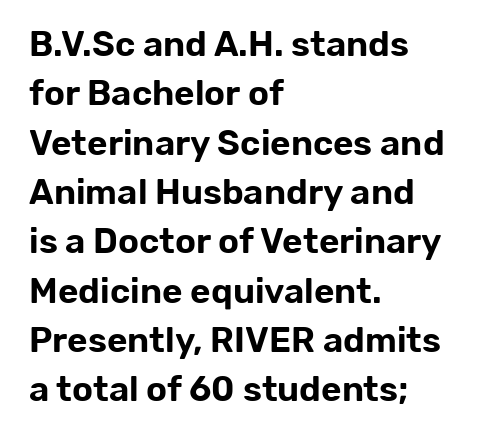
{"serif": "no", "italic": "no", "width": "normal", "stroke_contrast": "low", "x_height": "medium", "monospaced": "no", "underline": "no", "align": "left", "line_spacing": "normal", "line_spacing_ratio": 1.41, "letter_spacing": "normal", "letter_spacing_em": 0.0, "glyph_px": 35}
